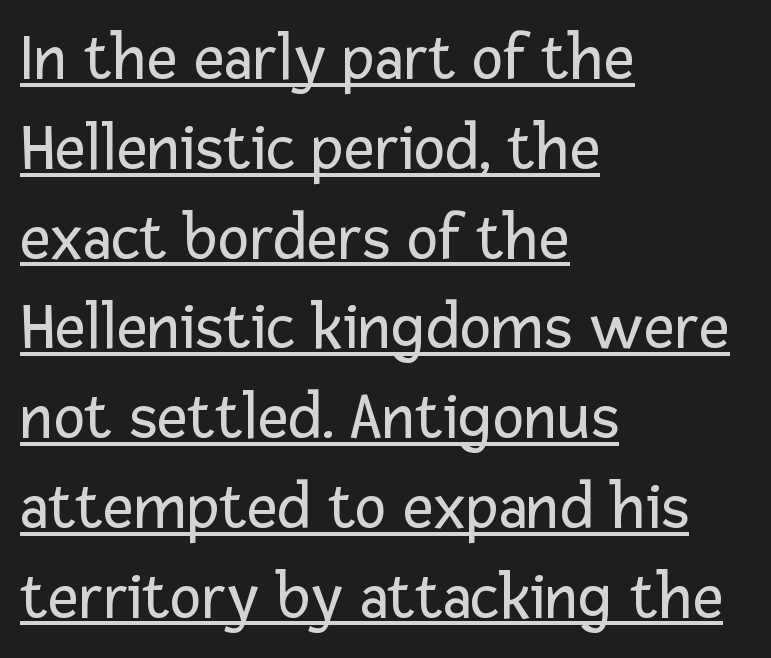
{"serif": "no", "italic": "no", "bold": "no", "weight": "regular", "width": "normal", "stroke_contrast": "low", "x_height": "medium", "monospaced": "no", "underline": "yes", "align": "left", "line_spacing": "normal", "line_spacing_ratio": 1.34, "letter_spacing": "normal", "letter_spacing_em": 0.0, "glyph_px": 67}
